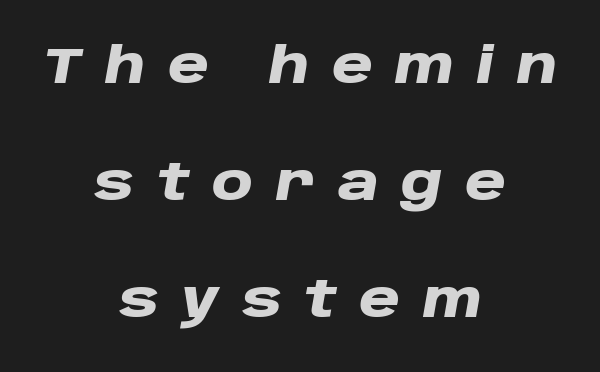
Q: Is the text bold? A: Yes.
Q: Is the text italic (slanted)? A: Yes, it leans right by about 10 degrees.
Q: Is the text underlined? A: No.
Q: How is the paragraph aligned? A: Centered.
Q: Is the spacing between letters normal or unusually wide? A: Unusually wide.
Q: Is the spacing between lines tight, normal or loose? A: Loose.
Q: Width (condensed, normal, or wide)? A: Wide.
Q: Stroke contrast? A: Low.
Q: x-height? A: Large.
Q: Monospaced? A: No.
